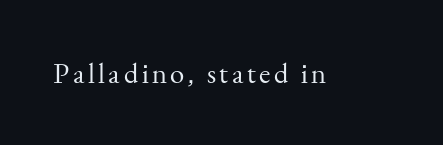
Just letters on the line, the space beneath them empty. The typography opts for an upright posture over an oblique one. Here the designer chose a conventional face with non-uniform glyph widths. Note: serifs present on the glyphs. Is the stroke heavy? The answer is a plain regular-or-lighter.
